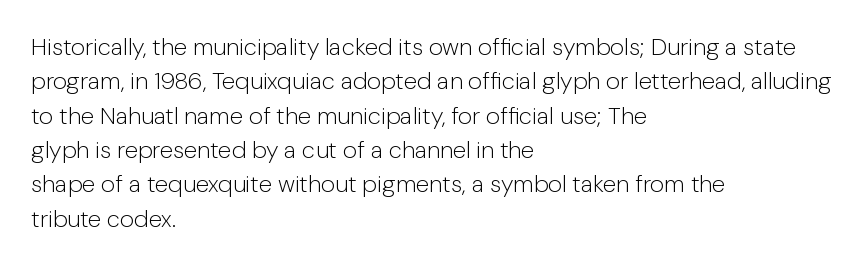
{"italic": "no", "bold": "no", "underline": "no", "align": "left", "line_spacing": "normal", "line_spacing_ratio": 1.43, "letter_spacing": "normal", "letter_spacing_em": 0.0, "glyph_px": 24}
